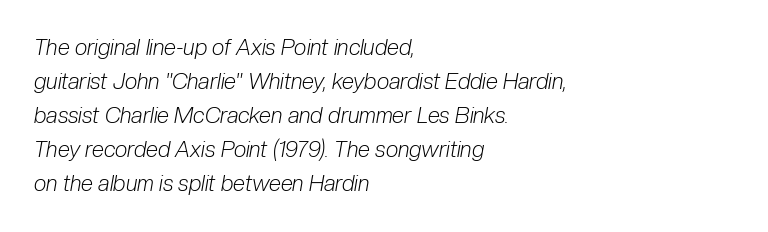
{"italic": "yes", "lean": "right", "slant_degrees": 10, "bold": "no", "underline": "no", "align": "left", "line_spacing": "normal", "line_spacing_ratio": 1.55, "letter_spacing": "normal", "letter_spacing_em": 0.0, "glyph_px": 22}
